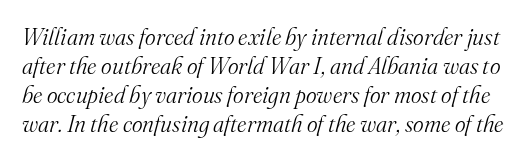
{"italic": "yes", "lean": "right", "slant_degrees": 16, "bold": "no", "underline": "no", "line_spacing": "normal", "line_spacing_ratio": 1.26, "letter_spacing": "normal", "letter_spacing_em": 0.0, "glyph_px": 23}
